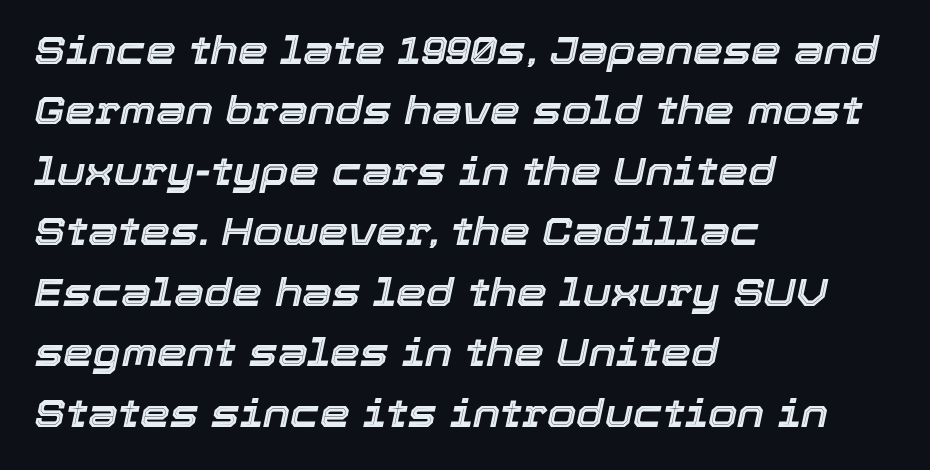
The image shows 38 px text type, italic (leaning right); set left-aligned, normal line spacing (1.59x), normal letter spacing, not underlined; a medium x-height.
